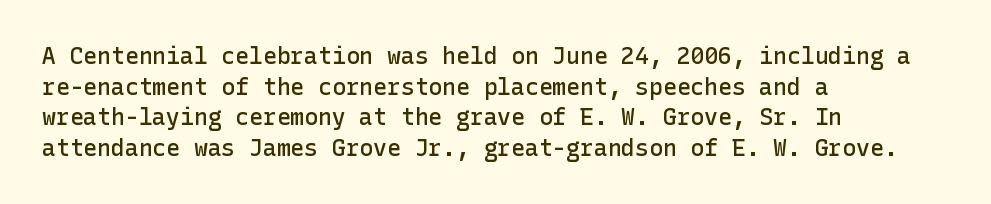
Q: Is the text bold? A: Semi-bold.
Q: Is the text italic (slanted)? A: No, it is upright.
Q: Is the text underlined? A: No.
Q: How is the paragraph aligned? A: Left-aligned.
Q: Is the spacing between letters normal or unusually wide? A: Normal.
Q: Is the spacing between lines tight, normal or loose? A: Normal.
